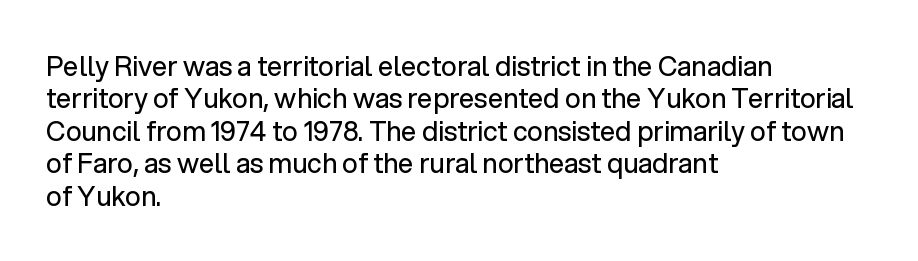
Q: Is the text bold? A: No.
Q: Is the text italic (slanted)? A: No, it is upright.
Q: Is the text underlined? A: No.
Q: How is the paragraph aligned? A: Left-aligned.
Q: Is the spacing between letters normal or unusually wide? A: Normal.
